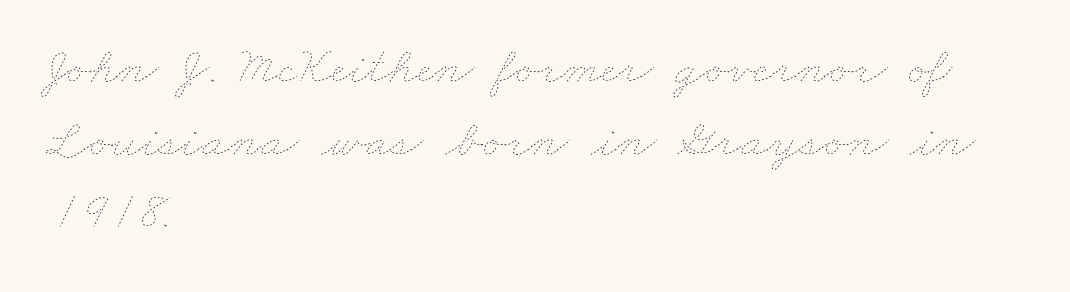
The image shows 53 px thin, wide type; set left-aligned, normal line spacing (1.37x), normal letter spacing, not underlined; low stroke contrast and a small x-height.
